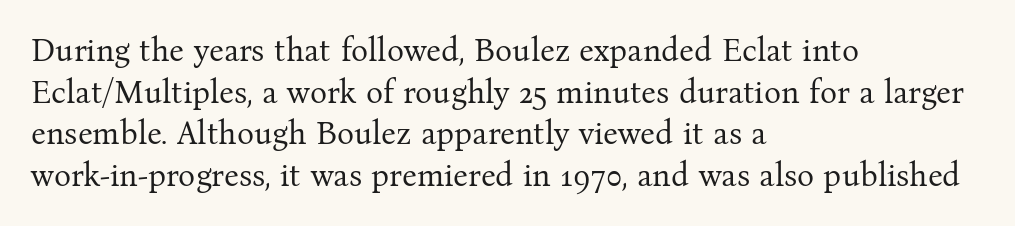
Stroke mass is kept to a normal reading level or below. Ordinary non-slanted type is in use. You could not count columns in this text — the font is proportionally spaced. Quick note: underline off. If you drew a ruler down the left edge, every line would touch it. Summary of vertical rhythm: regular, with standard interline spacing.
